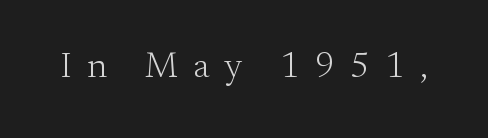
Q: Is the text bold? A: No.
Q: Is the text italic (slanted)? A: No, it is upright.
Q: Is the typeface a serif or a sans-serif typeface? A: Serif.
Q: Is the text underlined? A: No.
Q: Is the spacing between letters normal or unusually wide? A: Unusually wide.
Q: Width (condensed, normal, or wide)? A: Normal.
Q: Stroke contrast? A: Medium.
Q: x-height? A: Small.
Q: Monospaced? A: No.
